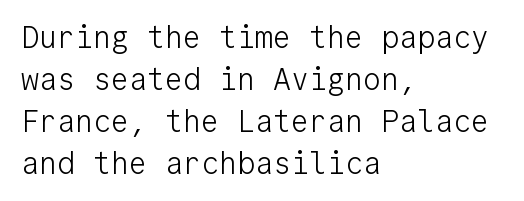
{"serif": "no", "italic": "no", "bold": "no", "weight": "light", "width": "normal", "stroke_contrast": "low", "x_height": "medium", "monospaced": "yes", "underline": "no", "align": "left", "line_spacing": "normal", "line_spacing_ratio": 1.4, "letter_spacing": "normal", "letter_spacing_em": 0.0, "glyph_px": 30}
